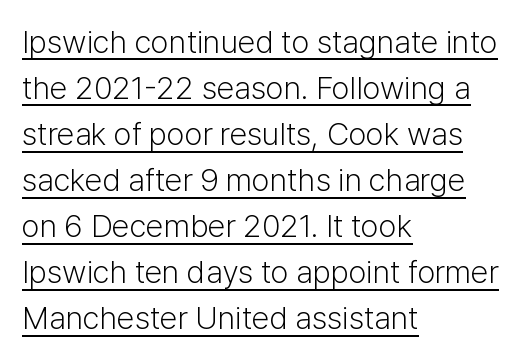
Q: Is the text bold? A: No.
Q: Is the text italic (slanted)? A: No, it is upright.
Q: Is the typeface a serif or a sans-serif typeface? A: Sans-serif.
Q: Is the text underlined? A: Yes.
Q: How is the paragraph aligned? A: Left-aligned.
Q: Is the spacing between letters normal or unusually wide? A: Normal.
Q: Is the spacing between lines tight, normal or loose? A: Normal.
Q: Width (condensed, normal, or wide)? A: Normal.
Q: Stroke contrast? A: Low.
Q: x-height? A: Medium.
Q: Monospaced? A: No.
